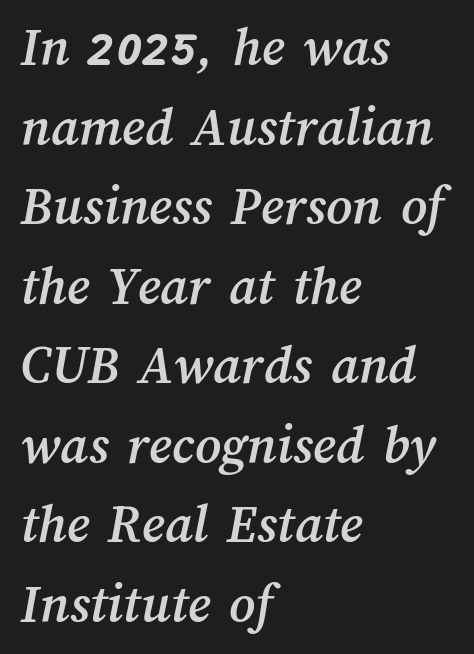
{"width": "normal", "stroke_contrast": "medium", "x_height": "medium", "monospaced": "no", "underline": "no", "align": "left", "line_spacing": "normal", "line_spacing_ratio": 1.42, "letter_spacing": "normal", "letter_spacing_em": 0.0, "glyph_px": 56}
